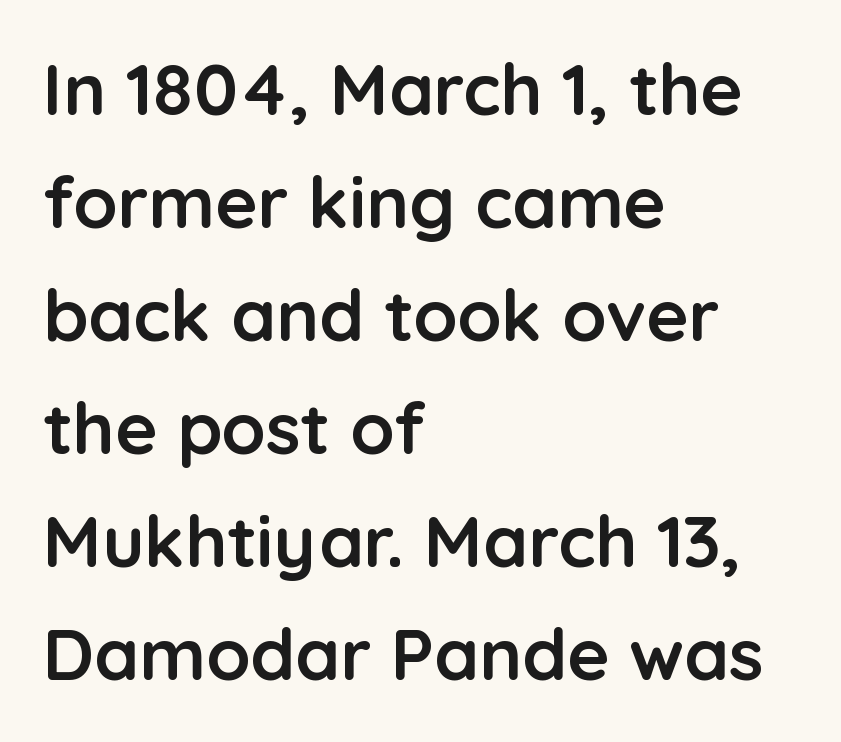
Rows of type keep a routine distance in the vertical direction. Visually the block forms a straight wall on the left and a jagged coastline on the right. Character widths vary here, with narrow letters taking less room than wide ones. Is there any slant? The stems are plumb.
